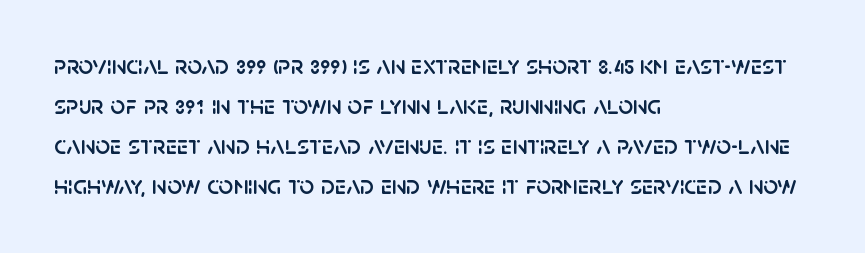
The image shows 26 px text type, upright; set left-aligned, normal line spacing (1.54x), normal letter spacing, not underlined.
